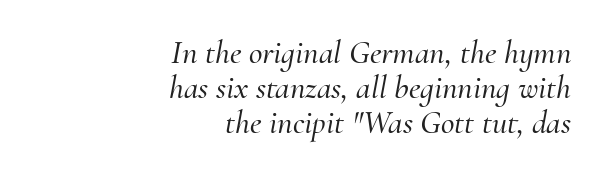
The image shows 33 px serif type, italic (leaning right); set right-aligned, tight line spacing (1.06x), normal letter spacing, not underlined; medium stroke contrast and a small x-height.
